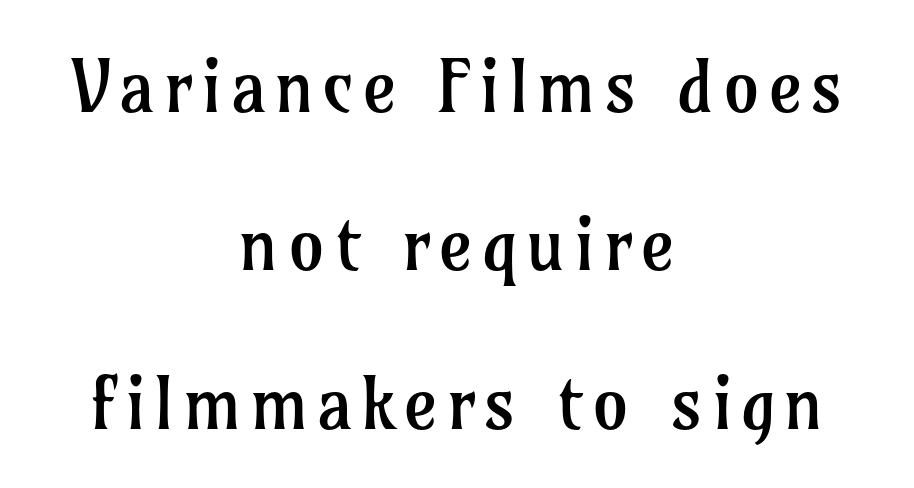
The image shows 72 px regular-weight serif type, upright; set centered, loose line spacing (2.2x), not underlined; low stroke contrast and a medium x-height.
